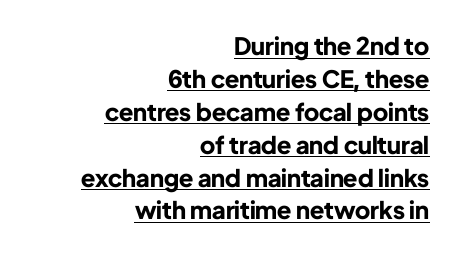
The image shows 24 px bold type, upright; set right-aligned, normal line spacing (1.37x), normal letter spacing, underlined.
